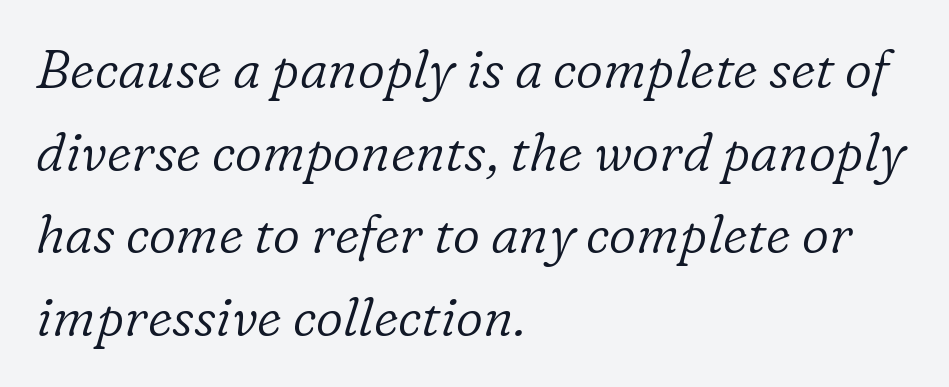
{"serif": "yes", "italic": "yes", "lean": "right", "slant_degrees": 16, "bold": "no", "weight": "light", "width": "normal", "stroke_contrast": "low", "x_height": "medium", "monospaced": "no", "underline": "no", "align": "left", "line_spacing": "normal", "line_spacing_ratio": 1.56, "letter_spacing": "normal", "letter_spacing_em": 0.0, "glyph_px": 53}
